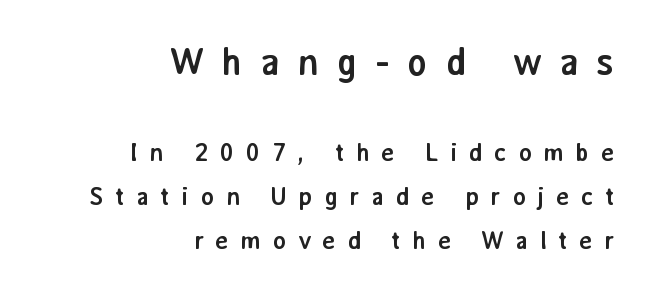
Type without underlining. The face used here is proportionally spaced, like ordinary book or web type. Stroke terminals: plain, sans-serif. Every character sits straight up, as roman type does. Notice how thick the strokes are: this is what a full bold looks like.
